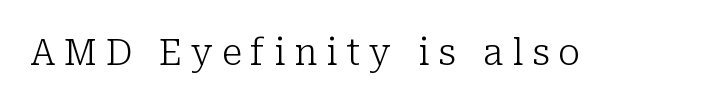
Serifs: yes, visible at the terminals of the letterforms. The strokes are not fattened; the text isn't bold. Italic: no, the glyphs are upright roman. Varying glyph widths throughout — classic text-font behaviour. Has an underline been added? It has not. A typesetter would call this heavily tracked-out type.
